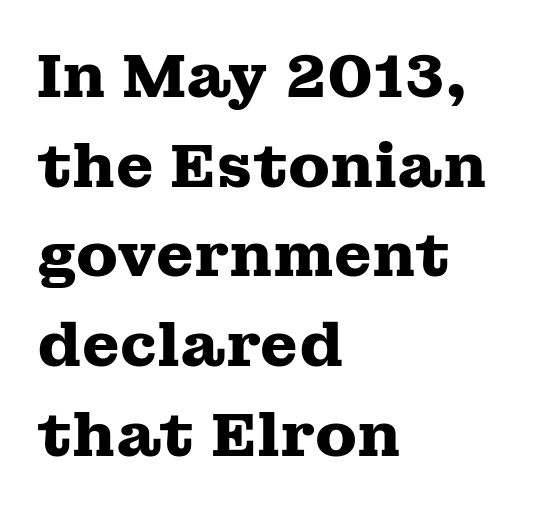
{"serif": "yes", "italic": "no", "bold": "yes", "weight": "heavy", "width": "wide", "stroke_contrast": "medium", "x_height": "medium", "monospaced": "no", "underline": "no", "align": "left", "line_spacing": "normal", "line_spacing_ratio": 1.47, "letter_spacing": "normal", "letter_spacing_em": 0.0, "glyph_px": 61}
